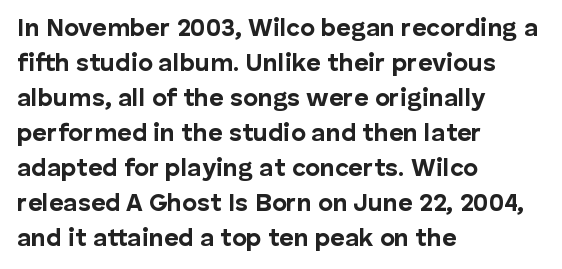
{"italic": "no", "bold": "yes", "underline": "no", "align": "left", "line_spacing": "normal", "line_spacing_ratio": 1.4, "letter_spacing": "normal", "letter_spacing_em": 0.0, "glyph_px": 25}
